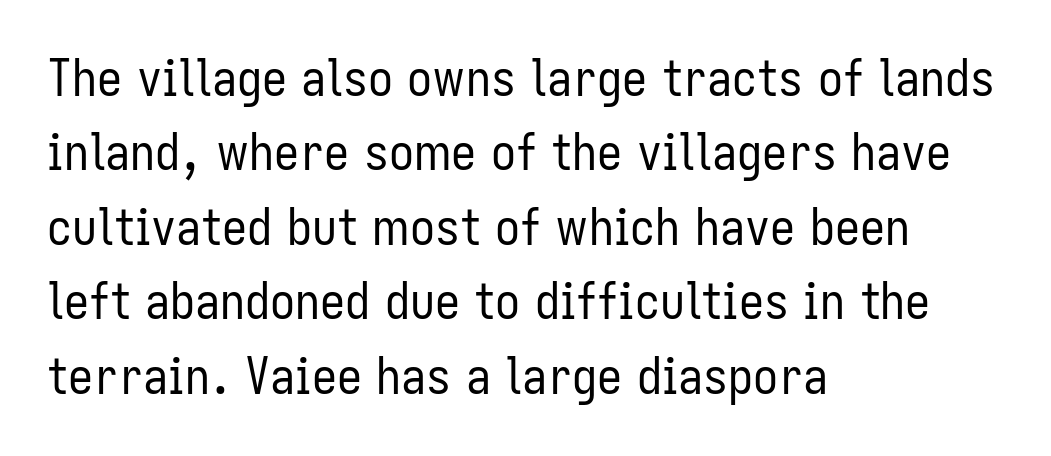
Q: Is the text bold? A: No.
Q: Is the text italic (slanted)? A: No, it is upright.
Q: Is the typeface a serif or a sans-serif typeface? A: Sans-serif.
Q: Is the text underlined? A: No.
Q: How is the paragraph aligned? A: Left-aligned.
Q: Is the spacing between letters normal or unusually wide? A: Normal.
Q: Is the spacing between lines tight, normal or loose? A: Normal.
Q: Width (condensed, normal, or wide)? A: Condensed.
Q: Stroke contrast? A: Low.
Q: x-height? A: Medium.
Q: Monospaced? A: No.
